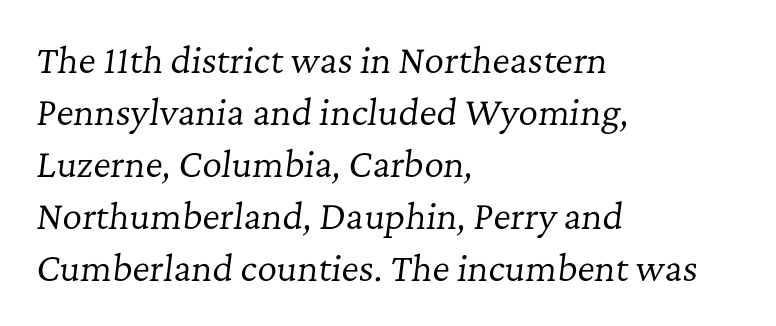
The image shows 34 px regular-weight serif type, italic (leaning right); set left-aligned, normal line spacing (1.53x), normal letter spacing, not underlined; low stroke contrast and a medium x-height.
